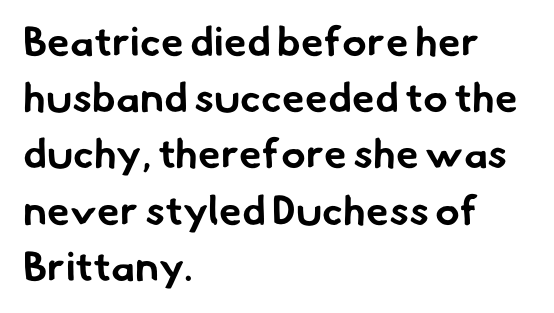
The image shows 41 px bold sans-serif type; set left-aligned, normal line spacing (1.37x), normal letter spacing, not underlined; low stroke contrast and a small x-height.
